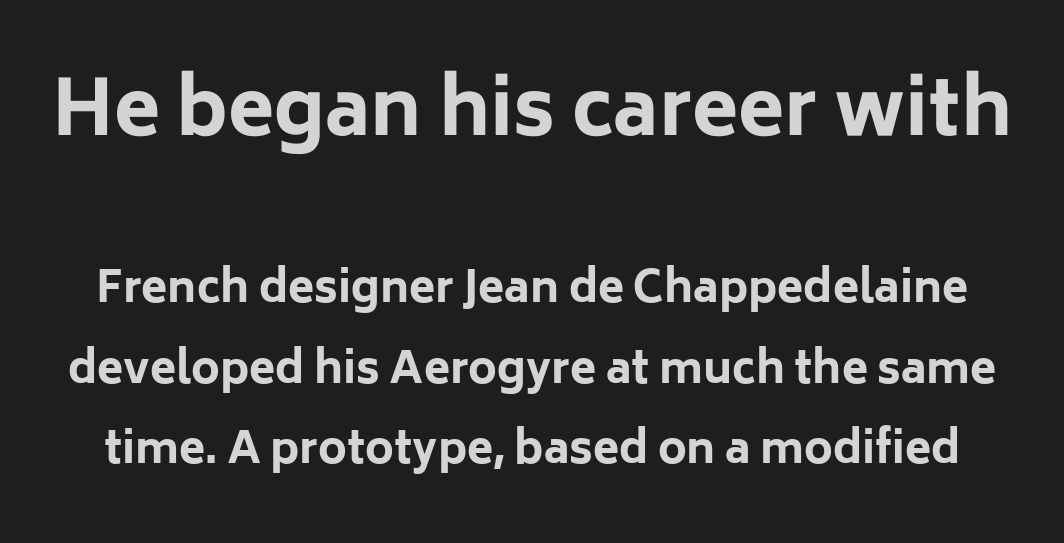
Stroke thickness is high; the sample reads as a true bold. The passage shown is not underscored anywhere. The letters advance in unequal steps, a hallmark of proportional type. This is roman type, the default non-slanted kind. Of the two passages, the one on top uses the larger point size.
